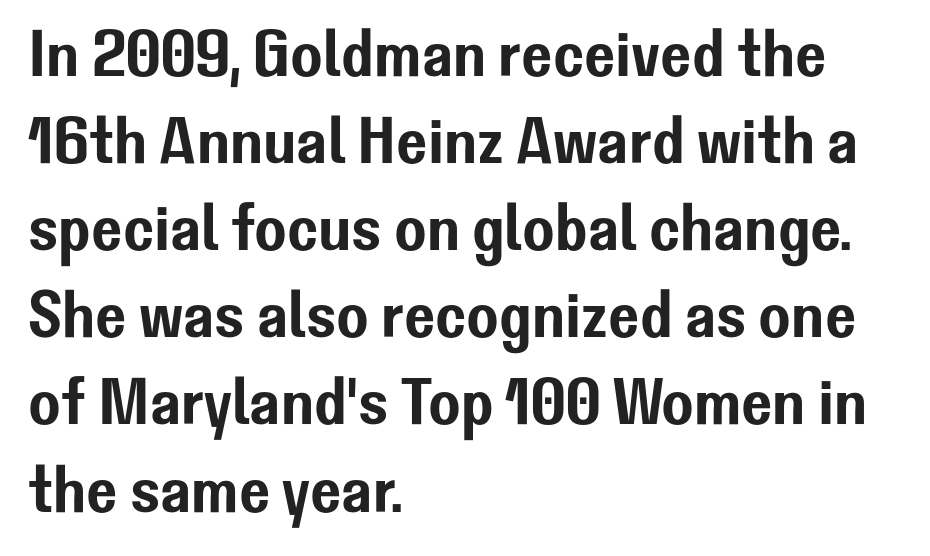
Q: Is the text italic (slanted)? A: No, it is upright.
Q: Is the typeface a serif or a sans-serif typeface? A: Sans-serif.
Q: Is the text underlined? A: No.
Q: How is the paragraph aligned? A: Left-aligned.
Q: Is the spacing between letters normal or unusually wide? A: Normal.
Q: Is the spacing between lines tight, normal or loose? A: Normal.
Q: Width (condensed, normal, or wide)? A: Normal.
Q: Stroke contrast? A: Low.
Q: x-height? A: Medium.
Q: Monospaced? A: No.
